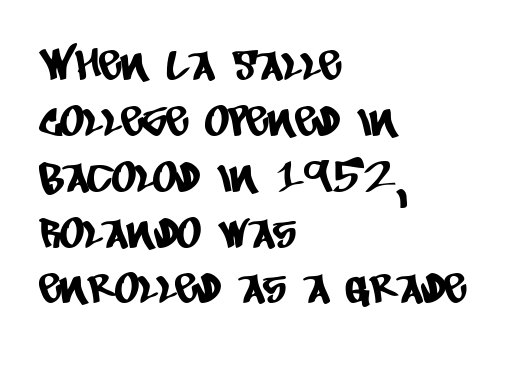
Leading: standard. No word sits above an underline. The lines in this sample share a left origin and differ only in where they stop. Honestly, the letter spacing is just normal — you wouldn't notice it.
